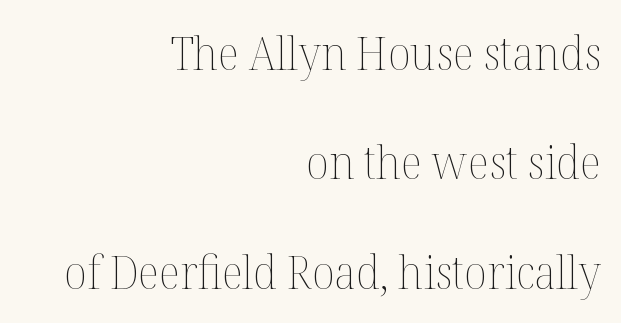
Characters follow at the spacing the type designer built in. Descender tails drop into unmarked territory. The type sits square on the baseline with zero lean. Each letter keeps its own natural width here, so spacing adapts to shape. How would I describe the line gaps? Wide and relaxed.
